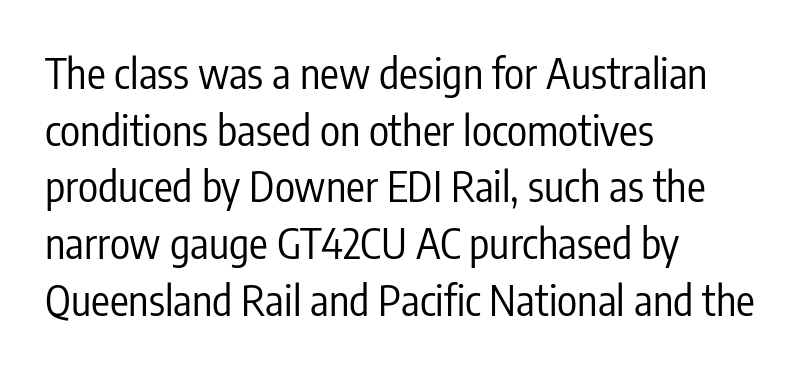
{"serif": "no", "italic": "no", "bold": "no", "weight": "regular", "width": "condensed", "stroke_contrast": "low", "x_height": "medium", "monospaced": "no", "underline": "no", "align": "left", "line_spacing": "normal", "line_spacing_ratio": 1.35, "letter_spacing": "normal", "letter_spacing_em": 0.0, "glyph_px": 42}
